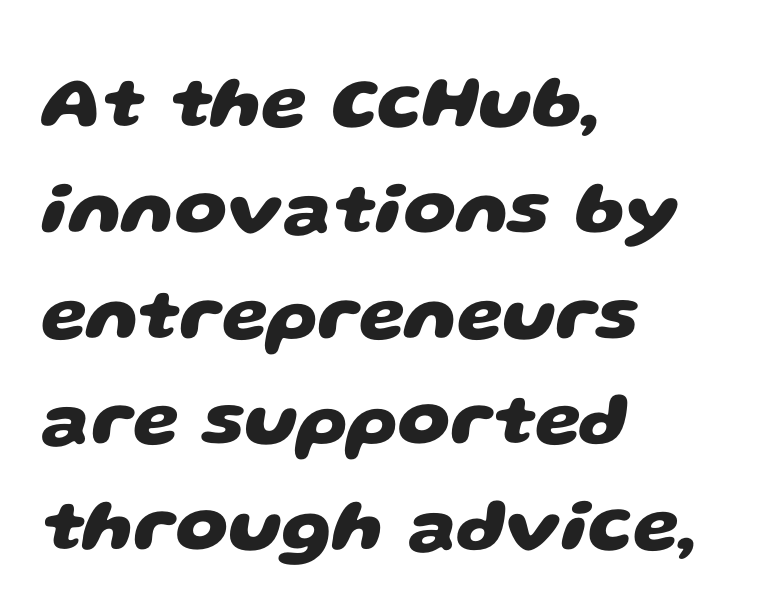
Emphasis by weight is at full strength: bold. The lines are quadded left. Successive baselines arrive at the customary interval. In terms of letterspacing, this is plain default setting.
